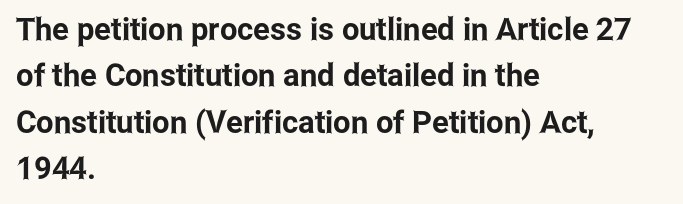
{"serif": "no", "italic": "no", "width": "condensed", "stroke_contrast": "low", "x_height": "medium", "monospaced": "no", "underline": "no", "align": "left", "line_spacing": "normal", "line_spacing_ratio": 1.5, "letter_spacing": "normal", "letter_spacing_em": 0.0, "glyph_px": 31}
